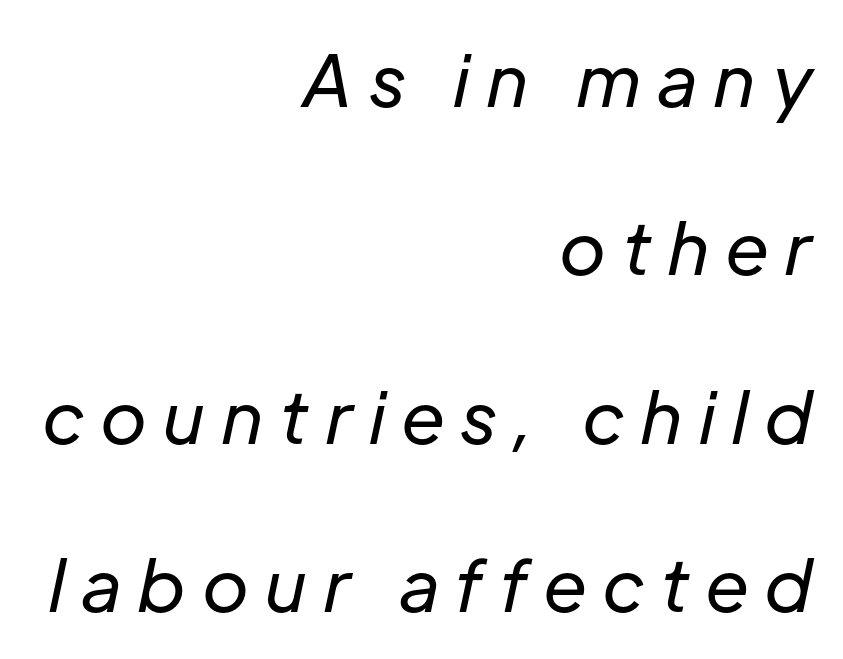
The letters advance in unequal steps, a hallmark of proportional type. Substantial extra tracking has been applied to these lines. In terms of posture, this sample is oblique. These lines stack with their right ends in a neat column.
